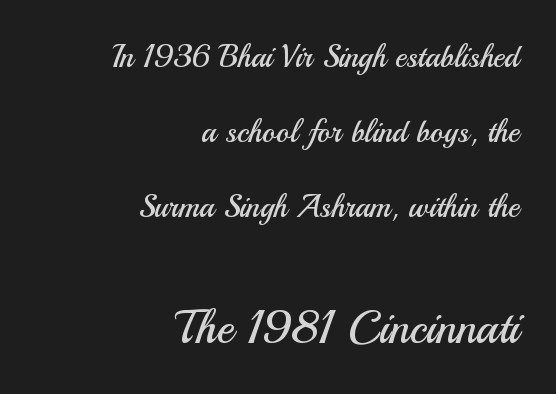
The image shows 46 px regular-weight sans-serif type; set right-aligned, loose line spacing (2.42x), normal letter spacing, not underlined; the second (bottom) block is 1.48x larger; medium stroke contrast and a small x-height.
